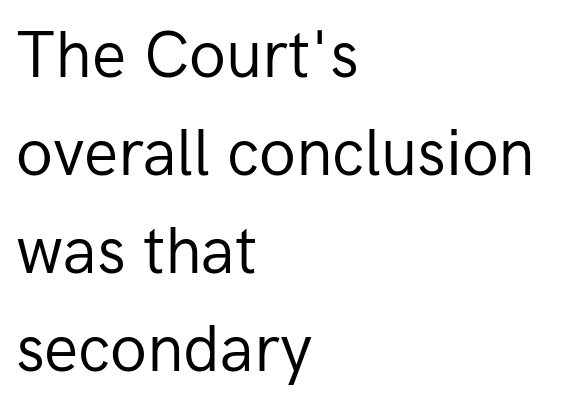
Spacing between characters is what you'd get straight out of the box. The leading is moderate, giving the passage an even texture. Just letters on the line, the space beneath them empty. The typesetting does not lean heavy: it is not bold. Horizontal alignment here is leftward, the default for most running prose. The face used here is proportionally spaced, like ordinary book or web type.
